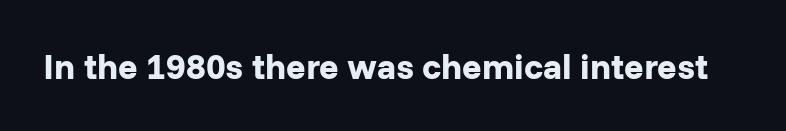
Q: Is the text bold? A: Yes.
Q: Is the text italic (slanted)? A: No, it is upright.
Q: Is the typeface a serif or a sans-serif typeface? A: Sans-serif.
Q: Is the text underlined? A: No.
Q: Is the spacing between letters normal or unusually wide? A: Normal.
Q: Width (condensed, normal, or wide)? A: Normal.
Q: Stroke contrast? A: Low.
Q: x-height? A: Medium.
Q: Monospaced? A: No.
